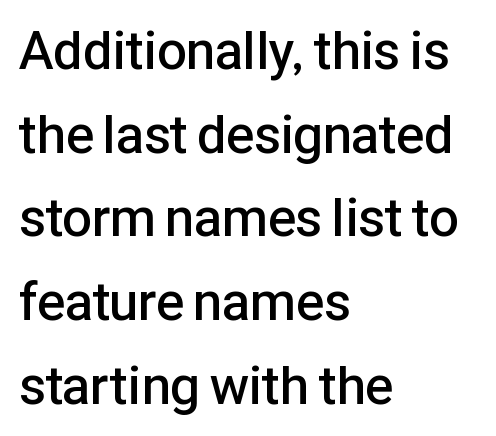
{"serif": "no", "italic": "no", "bold": "semi", "weight": "semibold", "width": "normal", "stroke_contrast": "low", "x_height": "medium", "monospaced": "no", "underline": "no", "align": "left", "line_spacing": "normal", "line_spacing_ratio": 1.58, "letter_spacing": "normal", "letter_spacing_em": 0.0, "glyph_px": 53}
